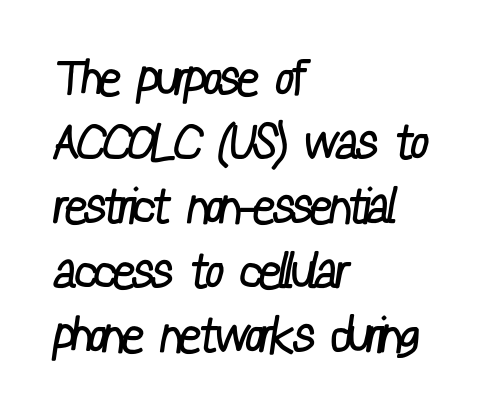
Q: Is the text bold? A: No.
Q: Is the typeface a serif or a sans-serif typeface? A: Sans-serif.
Q: Is the text underlined? A: No.
Q: How is the paragraph aligned? A: Left-aligned.
Q: Is the spacing between letters normal or unusually wide? A: Normal.
Q: Is the spacing between lines tight, normal or loose? A: Normal.
Q: Width (condensed, normal, or wide)? A: Condensed.
Q: Stroke contrast? A: Low.
Q: x-height? A: Medium.
Q: Monospaced? A: No.
